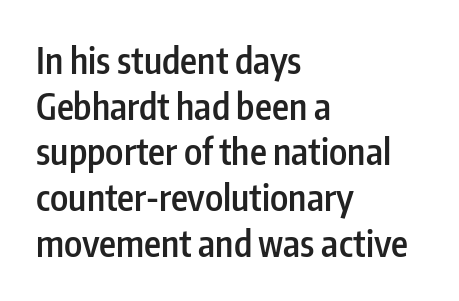
The image shows 36 px semibold, condensed sans-serif type, upright; set left-aligned, normal line spacing (1.27x), normal letter spacing, not underlined; low stroke contrast and a medium x-height.
